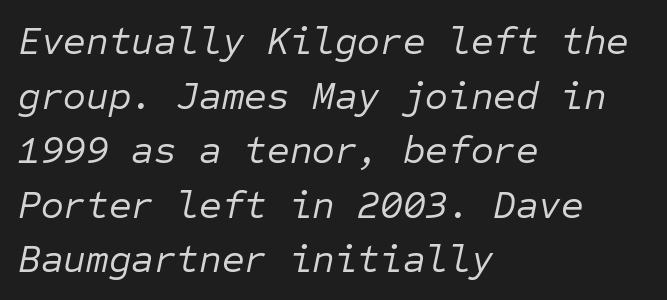
Q: Is the text bold? A: No.
Q: Is the text italic (slanted)? A: Yes, it leans right by about 12 degrees.
Q: Is the text underlined? A: No.
Q: How is the paragraph aligned? A: Left-aligned.
Q: Is the spacing between letters normal or unusually wide? A: Normal.
Q: Is the spacing between lines tight, normal or loose? A: Normal.
Q: Width (condensed, normal, or wide)? A: Normal.
Q: Stroke contrast? A: Low.
Q: x-height? A: Medium.
Q: Monospaced? A: Yes.
